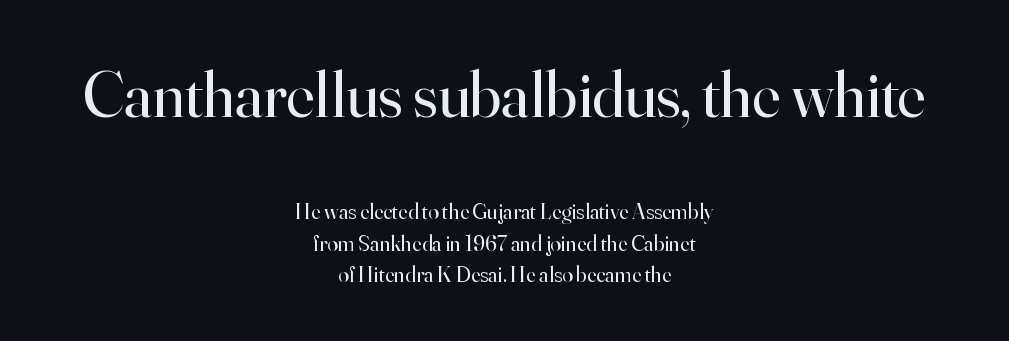
The image shows 65 px regular-weight serif type, upright; set centered, normal line spacing (1.42x), normal letter spacing, not underlined; the first (top) block is 2.95x larger; high stroke contrast and a small x-height.
